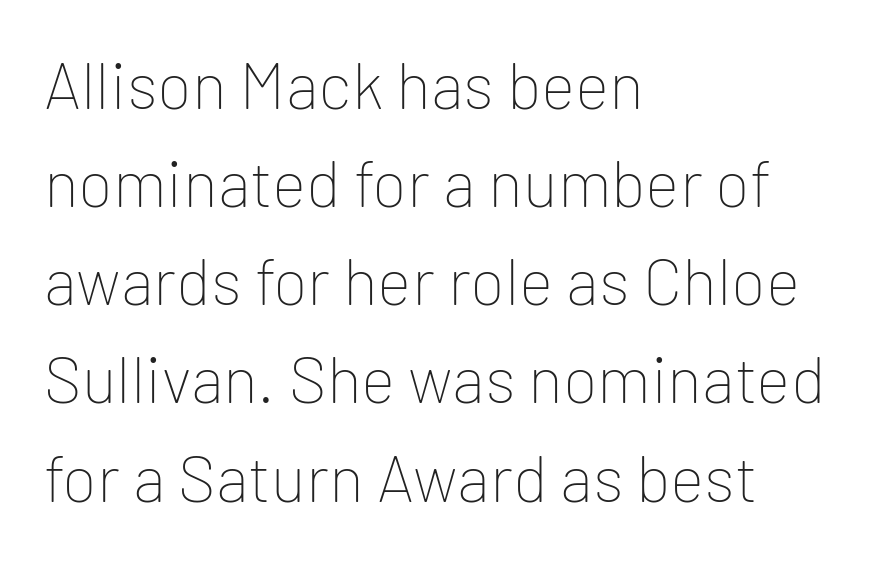
Q: Is the text bold? A: No.
Q: Is the text italic (slanted)? A: No, it is upright.
Q: Is the typeface a serif or a sans-serif typeface? A: Sans-serif.
Q: Is the text underlined? A: No.
Q: How is the paragraph aligned? A: Left-aligned.
Q: Is the spacing between letters normal or unusually wide? A: Normal.
Q: Is the spacing between lines tight, normal or loose? A: Normal.
Q: Width (condensed, normal, or wide)? A: Normal.
Q: Stroke contrast? A: Low.
Q: x-height? A: Medium.
Q: Monospaced? A: No.
